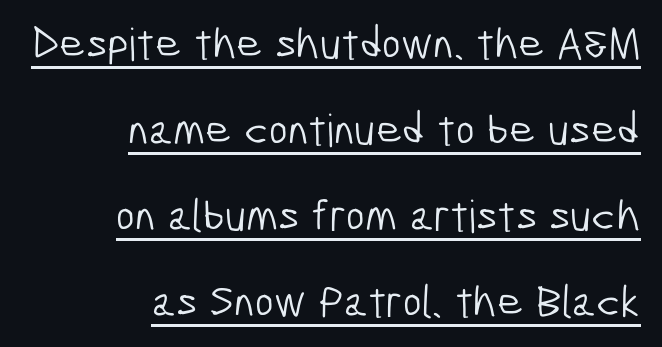
{"serif": "no", "bold": "no", "weight": "light", "width": "condensed", "stroke_contrast": "low", "x_height": "medium", "monospaced": "no", "underline": "yes", "align": "right", "line_spacing": "loose", "line_spacing_ratio": 1.91, "letter_spacing": "normal", "letter_spacing_em": 0.0, "glyph_px": 45}
